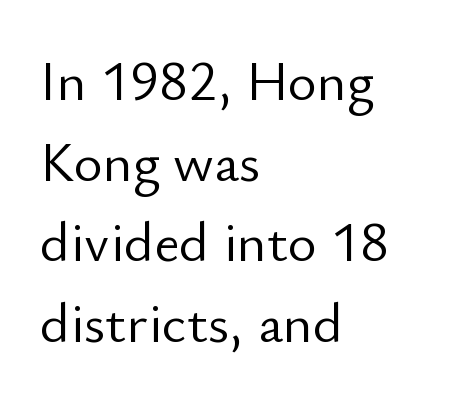
Q: Is the text bold? A: No.
Q: Is the text italic (slanted)? A: No, it is upright.
Q: Is the typeface a serif or a sans-serif typeface? A: Sans-serif.
Q: Is the text underlined? A: No.
Q: How is the paragraph aligned? A: Left-aligned.
Q: Is the spacing between letters normal or unusually wide? A: Normal.
Q: Is the spacing between lines tight, normal or loose? A: Normal.
Q: Width (condensed, normal, or wide)? A: Normal.
Q: Stroke contrast? A: Low.
Q: x-height? A: Small.
Q: Monospaced? A: No.
